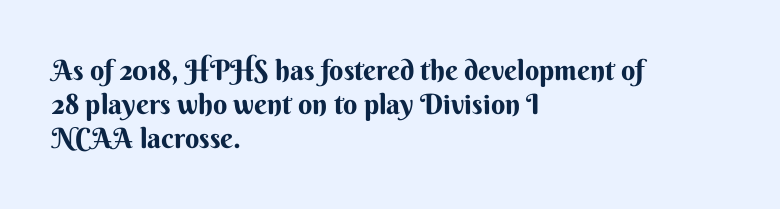
{"serif": "no", "italic": "no", "width": "normal", "stroke_contrast": "medium", "x_height": "small", "monospaced": "no", "underline": "no", "align": "left", "line_spacing_ratio": 1.22, "letter_spacing": "normal", "letter_spacing_em": 0.0, "glyph_px": 28}
